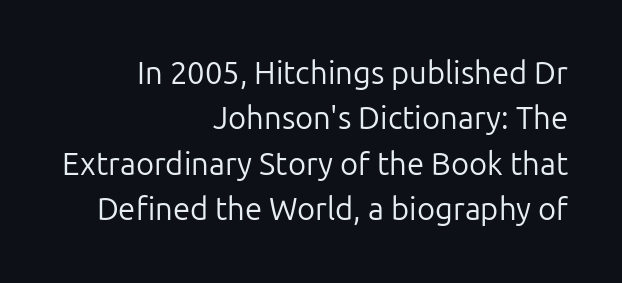
Regarding leading, the lines here are spaced in the standard way. Check where the strokes stop: nothing finishes them off — pure sans. Anything drawn beneath the words? Only blank space. The face looks like a standard text weight, possibly lighter. The line texture is even and compact thanks to regular tracking. Casual observation: everything's shoved over to the right.
